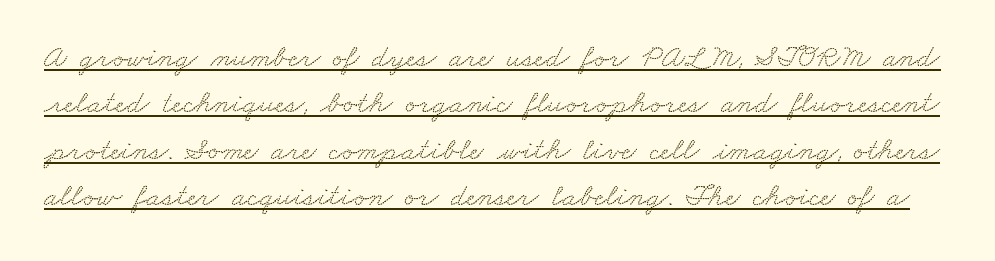
Each line of the rendering has a horizontal stroke beneath the glyphs. This sample uses plain, unmodified letter spacing. The block of text has a typical density, with ordinary space between rows.
